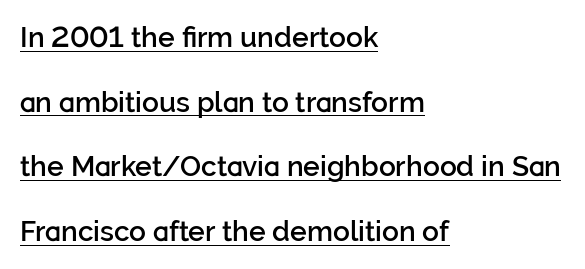
Q: Is the text bold? A: Semi-bold.
Q: Is the text italic (slanted)? A: No, it is upright.
Q: Is the typeface a serif or a sans-serif typeface? A: Sans-serif.
Q: Is the text underlined? A: Yes.
Q: How is the paragraph aligned? A: Left-aligned.
Q: Is the spacing between letters normal or unusually wide? A: Normal.
Q: Is the spacing between lines tight, normal or loose? A: Loose.
Q: Width (condensed, normal, or wide)? A: Normal.
Q: Stroke contrast? A: Low.
Q: x-height? A: Medium.
Q: Monospaced? A: No.
